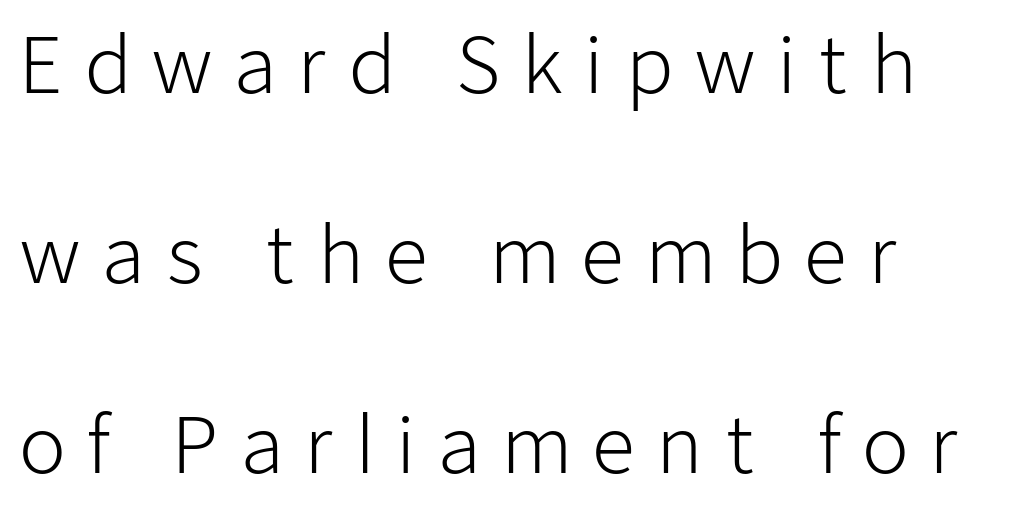
{"serif": "no", "italic": "no", "bold": "no", "weight": "light", "width": "normal", "stroke_contrast": "low", "x_height": "medium", "monospaced": "no", "underline": "no", "align": "left", "line_spacing": "loose", "line_spacing_ratio": 2.47, "letter_spacing": "wide", "letter_spacing_em": 0.26, "glyph_px": 77}
